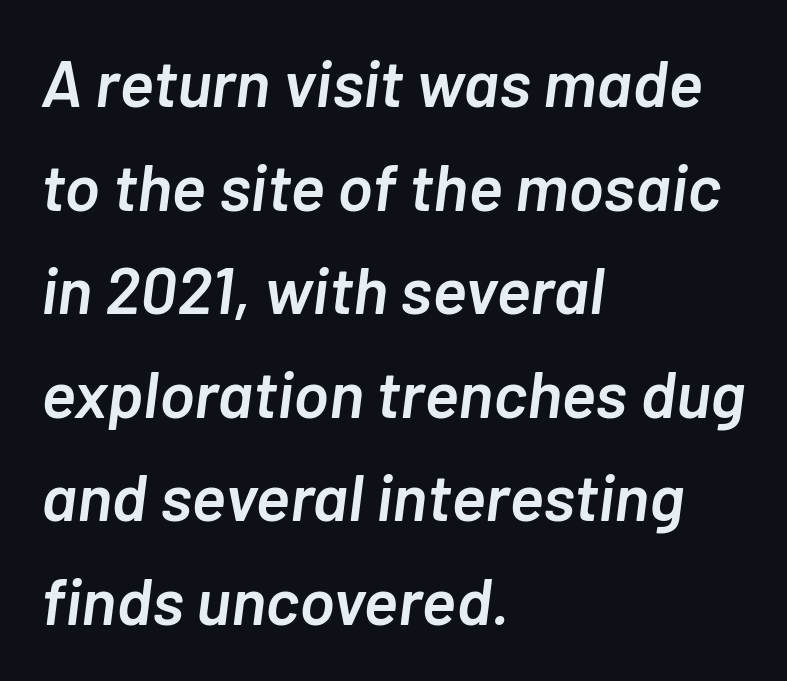
Q: Is the text bold? A: Semi-bold.
Q: Is the text italic (slanted)? A: Yes, it leans right by about 7 degrees.
Q: Is the text underlined? A: No.
Q: How is the paragraph aligned? A: Left-aligned.
Q: Is the spacing between letters normal or unusually wide? A: Normal.
Q: Is the spacing between lines tight, normal or loose? A: Normal.
Q: Width (condensed, normal, or wide)? A: Normal.
Q: Stroke contrast? A: Low.
Q: x-height? A: Medium.
Q: Monospaced? A: No.
